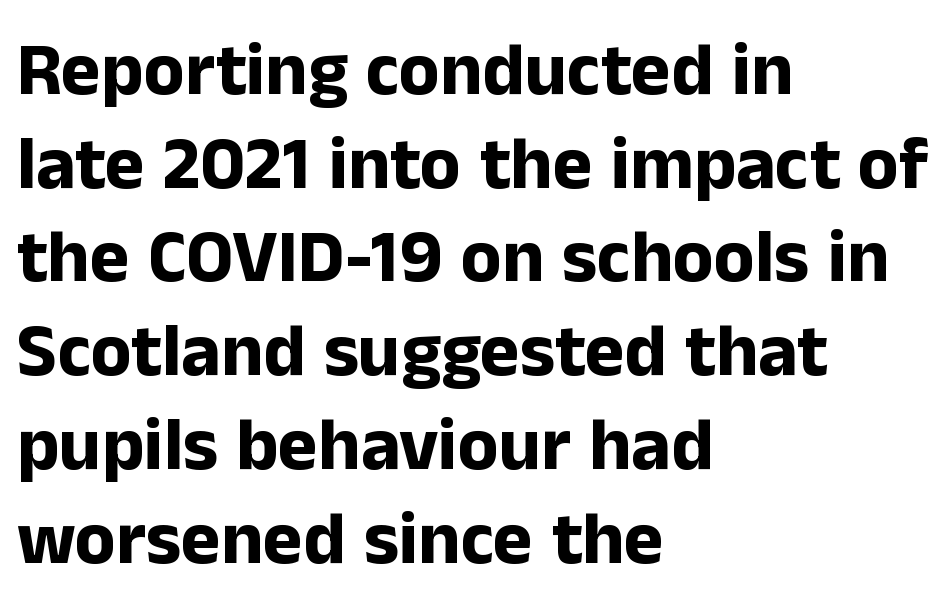
{"serif": "no", "italic": "no", "bold": "yes", "weight": "bold", "width": "normal", "stroke_contrast": "low", "x_height": "medium", "monospaced": "no", "underline": "no", "align": "left", "line_spacing": "normal", "line_spacing_ratio": 1.25, "letter_spacing": "normal", "letter_spacing_em": 0.0, "glyph_px": 75}
